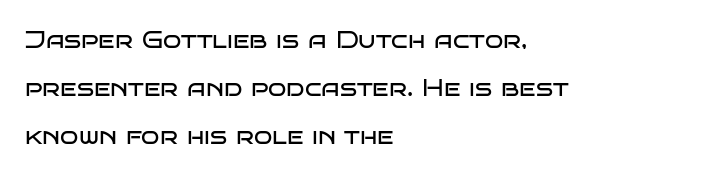
The gaps between neighbouring characters are ordinary and unremarkable. Posture: straight, roman, zero tilt. The leading is generous, giving the passage an open texture. On a weight scale, this lands at 450 or below. Underline: absent. Each line starts at the same left margin while the right side varies.
